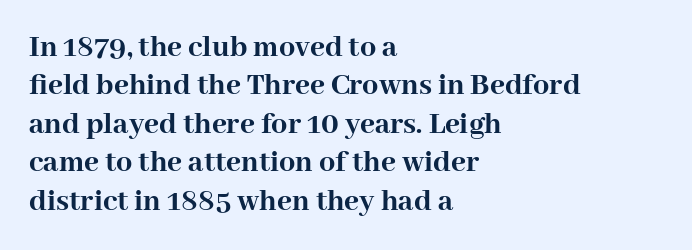
Q: Is the text bold? A: Yes.
Q: Is the text italic (slanted)? A: No, it is upright.
Q: Is the typeface a serif or a sans-serif typeface? A: Serif.
Q: Is the text underlined? A: No.
Q: How is the paragraph aligned? A: Left-aligned.
Q: Is the spacing between letters normal or unusually wide? A: Normal.
Q: Width (condensed, normal, or wide)? A: Normal.
Q: Stroke contrast? A: High.
Q: x-height? A: Medium.
Q: Monospaced? A: No.
